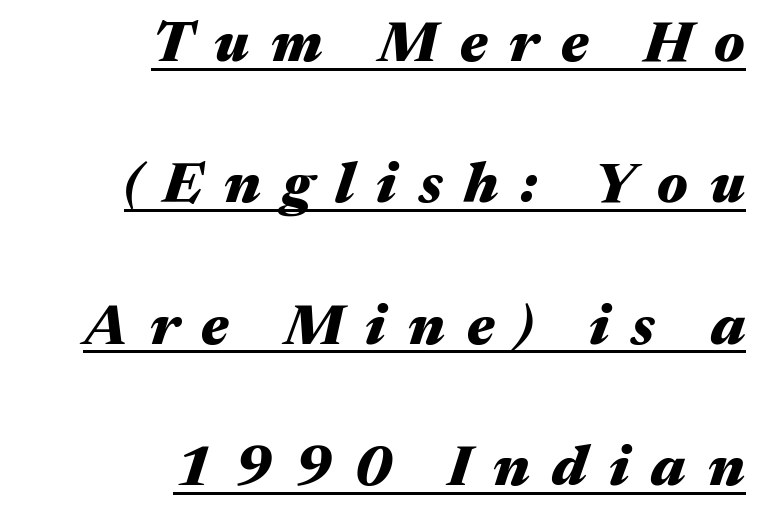
{"italic": "yes", "lean": "right", "slant_degrees": 17, "bold": "yes", "weight": "heavy", "width": "wide", "stroke_contrast": "medium", "x_height": "medium", "monospaced": "no", "underline": "yes", "align": "right", "line_spacing": "loose", "line_spacing_ratio": 2.48, "letter_spacing": "wide", "letter_spacing_em": 0.39, "glyph_px": 57}
